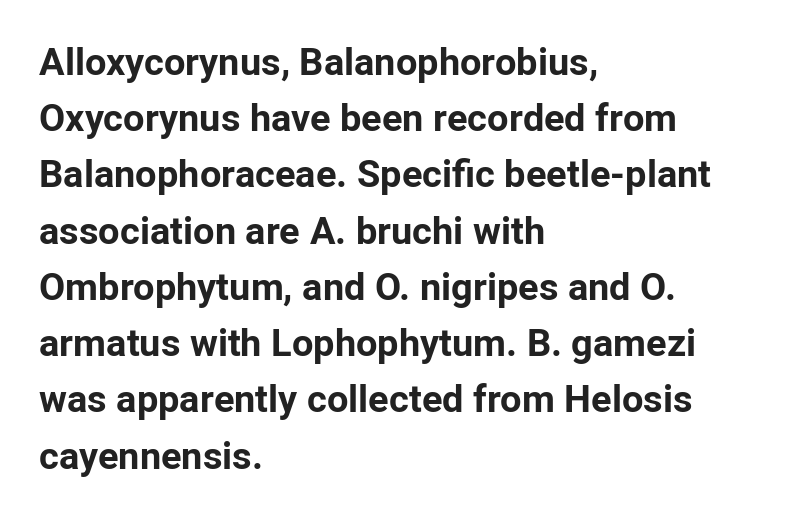
Q: Is the text bold? A: Yes.
Q: Is the text italic (slanted)? A: No, it is upright.
Q: Is the typeface a serif or a sans-serif typeface? A: Sans-serif.
Q: Is the text underlined? A: No.
Q: How is the paragraph aligned? A: Left-aligned.
Q: Is the spacing between letters normal or unusually wide? A: Normal.
Q: Is the spacing between lines tight, normal or loose? A: Normal.
Q: Width (condensed, normal, or wide)? A: Normal.
Q: Stroke contrast? A: Low.
Q: x-height? A: Medium.
Q: Monospaced? A: No.
